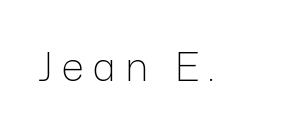
{"serif": "no", "italic": "no", "bold": "no", "weight": "light", "width": "normal", "stroke_contrast": "low", "x_height": "medium", "monospaced": "no", "underline": "no", "letter_spacing": "wide", "letter_spacing_em": 0.23, "glyph_px": 39}
